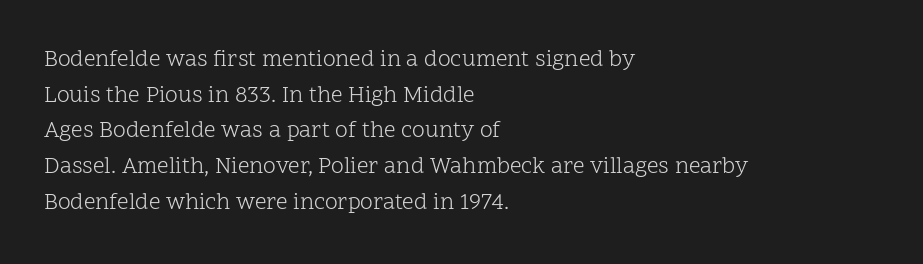
Q: Is the text bold? A: No.
Q: Is the text italic (slanted)? A: No, it is upright.
Q: Is the text underlined? A: No.
Q: How is the paragraph aligned? A: Left-aligned.
Q: Is the spacing between letters normal or unusually wide? A: Normal.
Q: Is the spacing between lines tight, normal or loose? A: Normal.
